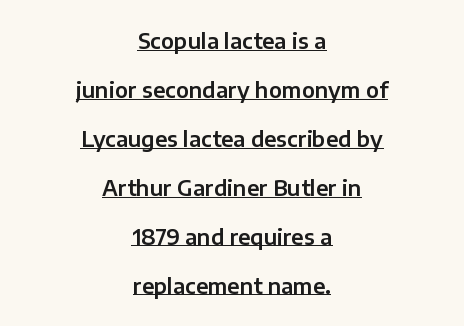
{"italic": "no", "underline": "yes", "align": "center", "line_spacing": "loose", "line_spacing_ratio": 2.33, "letter_spacing": "normal", "letter_spacing_em": 0.0, "glyph_px": 21}
